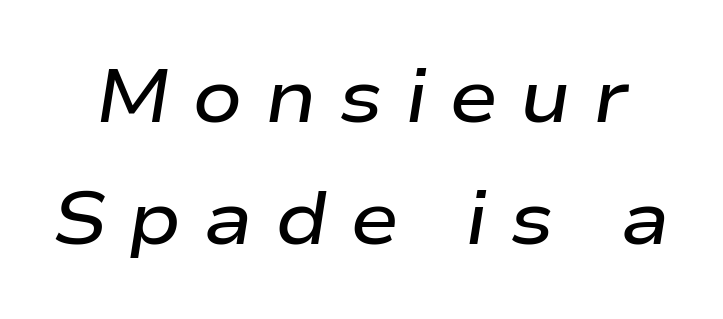
Q: Is the text bold? A: Semi-bold.
Q: Is the text italic (slanted)? A: Yes, it leans right by about 9 degrees.
Q: Is the text underlined? A: No.
Q: Is the spacing between letters normal or unusually wide? A: Unusually wide.
Q: Is the spacing between lines tight, normal or loose? A: Normal.
Q: Width (condensed, normal, or wide)? A: Wide.
Q: Stroke contrast? A: Low.
Q: x-height? A: Medium.
Q: Monospaced? A: No.
